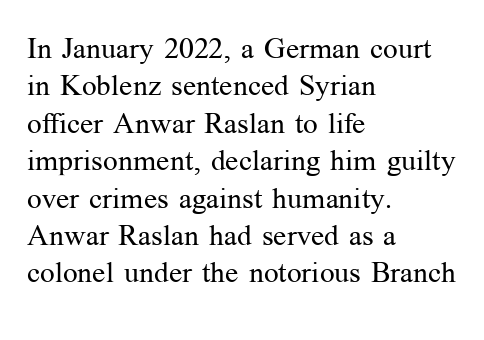
The rag falls on the right side of this text block. Successive baselines arrive at the customary interval. A typesetter would call this proportional, since set widths differ per character. No extra tracking has been applied to these lines. Underline: absent. This sample uses an upright cut, with every glyph sitting square on the baseline.
